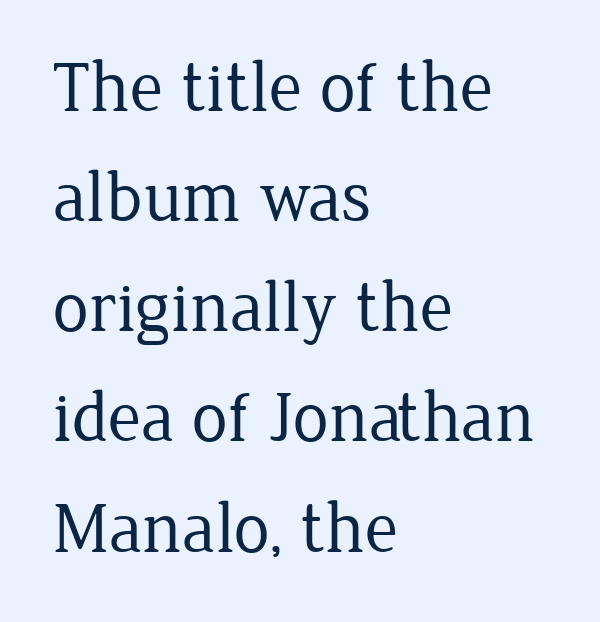
{"serif": "yes", "italic": "no", "bold": "no", "weight": "regular", "width": "normal", "stroke_contrast": "low", "x_height": "medium", "monospaced": "no", "underline": "no", "align": "left", "line_spacing": "normal", "line_spacing_ratio": 1.53, "letter_spacing": "normal", "letter_spacing_em": 0.0, "glyph_px": 72}
